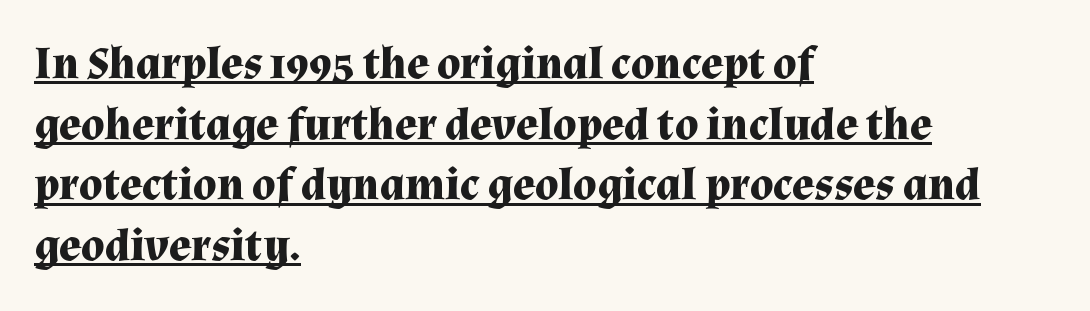
Students, this is bold: see how much ink each stroke carries. Do the characters align in a grid? No, the font is proportional. The block of text has a typical density, with ordinary space between rows. Is the block centered? No — it sits flush against the left margin. In terms of letterspacing, this is plain default setting. The type sits square on the baseline with zero lean.
